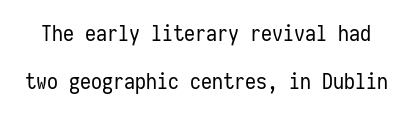
{"italic": "no", "bold": "no", "underline": "no", "line_spacing": "loose", "line_spacing_ratio": 2.16, "letter_spacing": "normal", "letter_spacing_em": 0.0, "glyph_px": 22}
